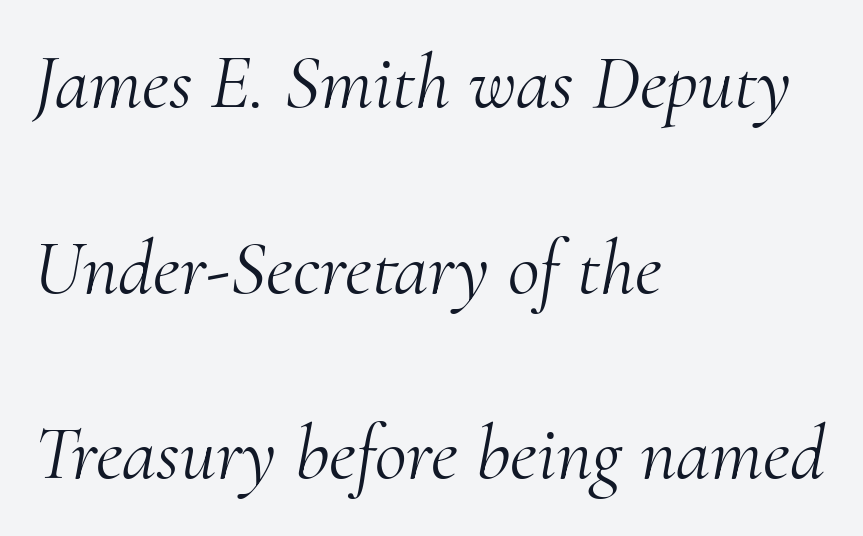
Q: Is the text bold? A: No.
Q: Is the text italic (slanted)? A: Yes, it leans right by about 10 degrees.
Q: Is the typeface a serif or a sans-serif typeface? A: Serif.
Q: Is the text underlined? A: No.
Q: How is the paragraph aligned? A: Left-aligned.
Q: Is the spacing between letters normal or unusually wide? A: Normal.
Q: Is the spacing between lines tight, normal or loose? A: Loose.
Q: Width (condensed, normal, or wide)? A: Normal.
Q: Stroke contrast? A: Medium.
Q: x-height? A: Small.
Q: Monospaced? A: No.
